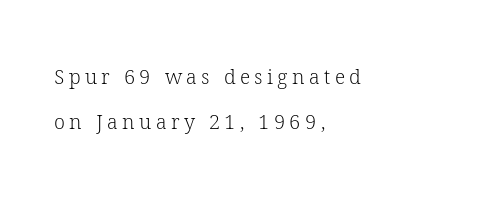
Q: Is the text bold? A: No.
Q: Is the text italic (slanted)? A: No, it is upright.
Q: Is the text underlined? A: No.
Q: How is the paragraph aligned? A: Left-aligned.
Q: Is the spacing between letters normal or unusually wide? A: Unusually wide.
Q: Is the spacing between lines tight, normal or loose? A: Loose.
